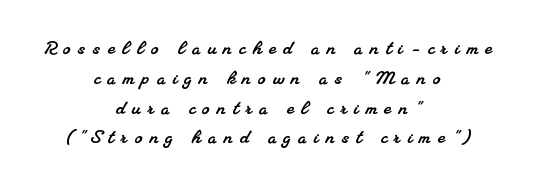
Q: Is the text underlined? A: No.
Q: How is the paragraph aligned? A: Centered.
Q: Is the spacing between letters normal or unusually wide? A: Unusually wide.
